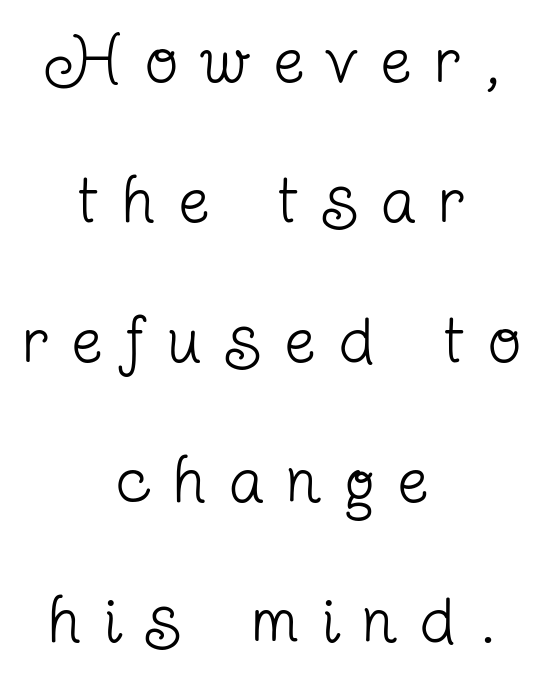
Q: Is the text bold? A: No.
Q: Is the text italic (slanted)? A: No, it is upright.
Q: Is the typeface a serif or a sans-serif typeface? A: Serif.
Q: Is the text underlined? A: No.
Q: How is the paragraph aligned? A: Centered.
Q: Is the spacing between letters normal or unusually wide? A: Unusually wide.
Q: Is the spacing between lines tight, normal or loose? A: Loose.
Q: Width (condensed, normal, or wide)? A: Condensed.
Q: Stroke contrast? A: Low.
Q: x-height? A: Medium.
Q: Monospaced? A: No.
